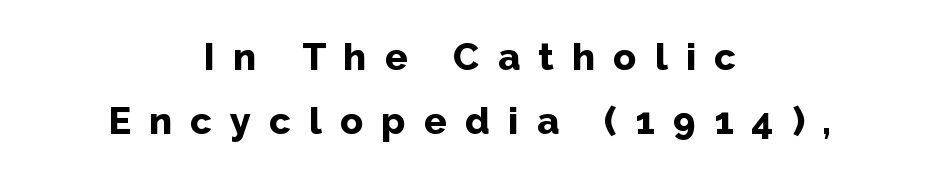
The image shows 38 px bold sans-serif type, upright; set centered, normal line spacing (1.69x), unusually wide letter spacing (+0.48 em), not underlined; low stroke contrast and a medium x-height.
